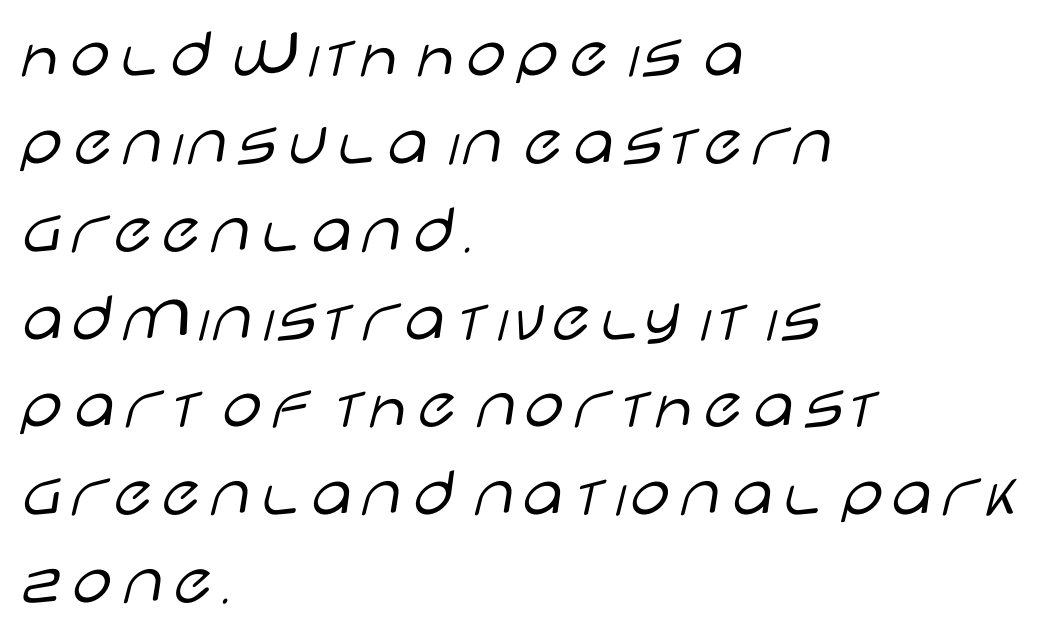
Q: Is the text bold? A: No.
Q: Is the text italic (slanted)? A: Yes.
Q: Is the typeface a serif or a sans-serif typeface? A: Sans-serif.
Q: Is the text underlined? A: No.
Q: How is the paragraph aligned? A: Left-aligned.
Q: Is the spacing between letters normal or unusually wide? A: Normal.
Q: Width (condensed, normal, or wide)? A: Wide.
Q: Stroke contrast? A: Low.
Q: x-height? A: Large.
Q: Monospaced? A: No.
